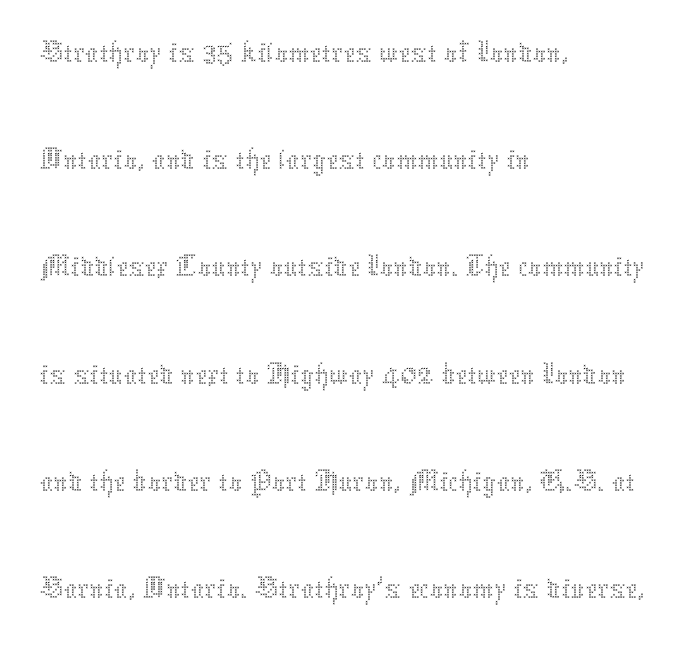
Q: Is the text bold? A: No.
Q: Is the text italic (slanted)? A: No, it is upright.
Q: Is the text underlined? A: No.
Q: How is the paragraph aligned? A: Left-aligned.
Q: Is the spacing between letters normal or unusually wide? A: Normal.
Q: Is the spacing between lines tight, normal or loose? A: Normal.
Q: Width (condensed, normal, or wide)? A: Normal.
Q: Stroke contrast? A: Medium.
Q: x-height? A: Medium.
Q: Monospaced? A: No.
